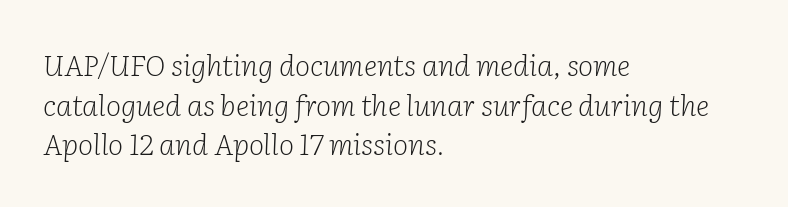
The image shows 29 px light serif type, italic (leaning right); set left-aligned, normal line spacing (1.37x), normal letter spacing, not underlined; low stroke contrast and a medium x-height.
